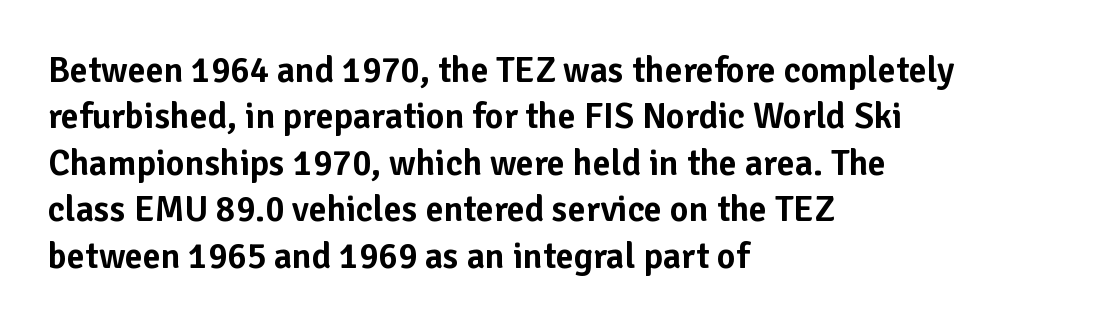
Q: Is the text italic (slanted)? A: No, it is upright.
Q: Is the typeface a serif or a sans-serif typeface? A: Sans-serif.
Q: Is the text underlined? A: No.
Q: How is the paragraph aligned? A: Left-aligned.
Q: Is the spacing between letters normal or unusually wide? A: Normal.
Q: Is the spacing between lines tight, normal or loose? A: Normal.
Q: Width (condensed, normal, or wide)? A: Normal.
Q: Stroke contrast? A: Low.
Q: x-height? A: Medium.
Q: Monospaced? A: No.
